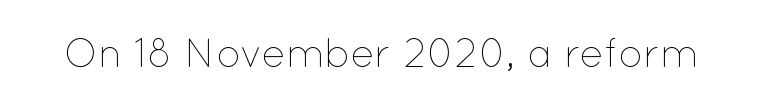
The letters advance in unequal steps, a hallmark of proportional type. You could call the tracking neutral — neither tight nor loose. The specimen omits any rule beneath the text block's lines. Designer's note — italics off, roman on.
